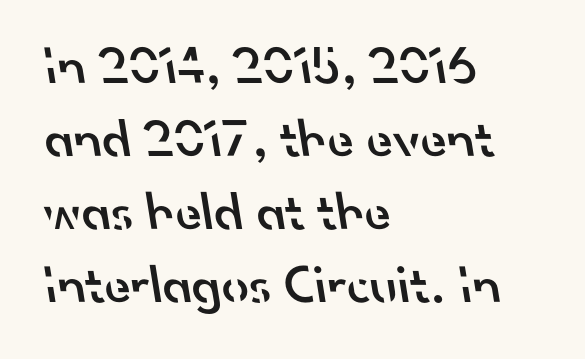
The image shows 54 px semibold sans-serif type; set left-aligned, normal line spacing (1.35x), normal letter spacing, not underlined; low stroke contrast and a small x-height.
